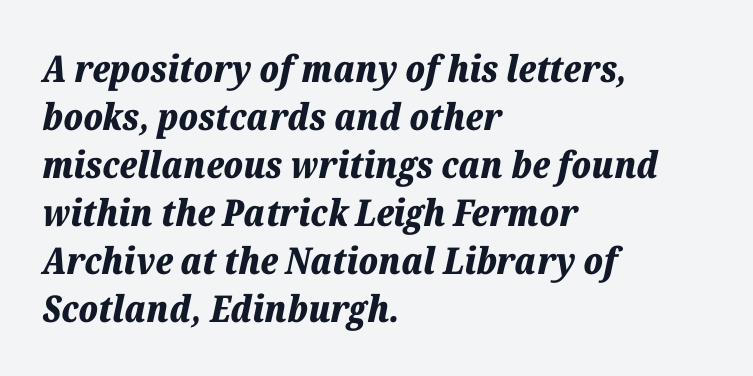
{"italic": "yes", "lean": "right", "slant_degrees": 12, "bold": "yes", "weight": "bold", "width": "normal", "stroke_contrast": "low", "x_height": "medium", "monospaced": "no", "underline": "no", "align": "left", "line_spacing": "normal", "line_spacing_ratio": 1.3, "letter_spacing": "normal", "letter_spacing_em": 0.0, "glyph_px": 37}
